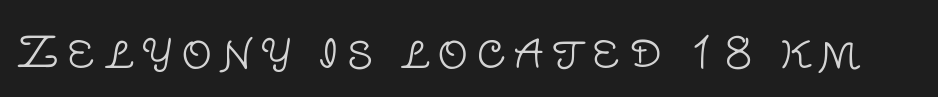
{"serif": "no", "bold": "no", "weight": "light", "width": "normal", "stroke_contrast": "low", "x_height": "large", "monospaced": "no", "underline": "no", "glyph_px": 43}
